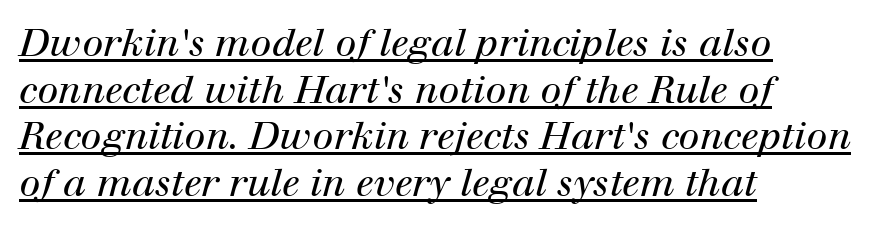
Look at the tracking — it's just the regular setting, nothing added. Does the type have serifs? Yes, each stem ends in a small foot. Each line starts at the same left margin while the right side varies. Here the designer chose a conventional face with non-uniform glyph widths.
